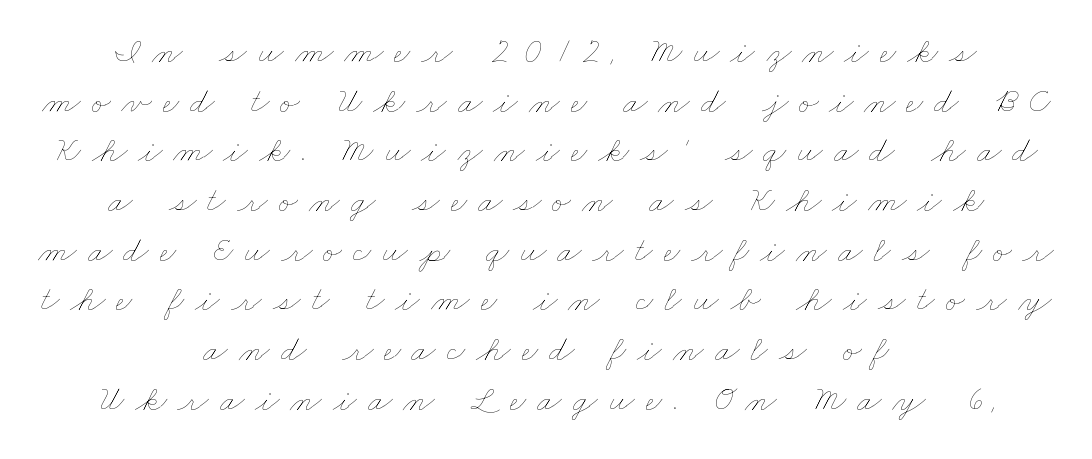
Q: Is the text bold? A: No.
Q: Is the text underlined? A: No.
Q: How is the paragraph aligned? A: Centered.
Q: Is the spacing between letters normal or unusually wide? A: Unusually wide.
Q: Is the spacing between lines tight, normal or loose? A: Normal.
Q: Width (condensed, normal, or wide)? A: Wide.
Q: Stroke contrast? A: Low.
Q: x-height? A: Small.
Q: Monospaced? A: No.
